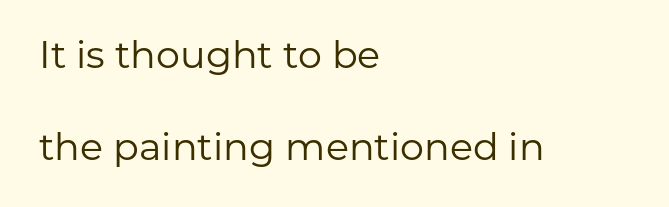
Students, note that the glyphs here touch the page at normal intervals. Quick note: interline space is abundant. Nothing sits at the stroke ends, so this counts as sans-serif. Weight: not bold — regular or lighter.
